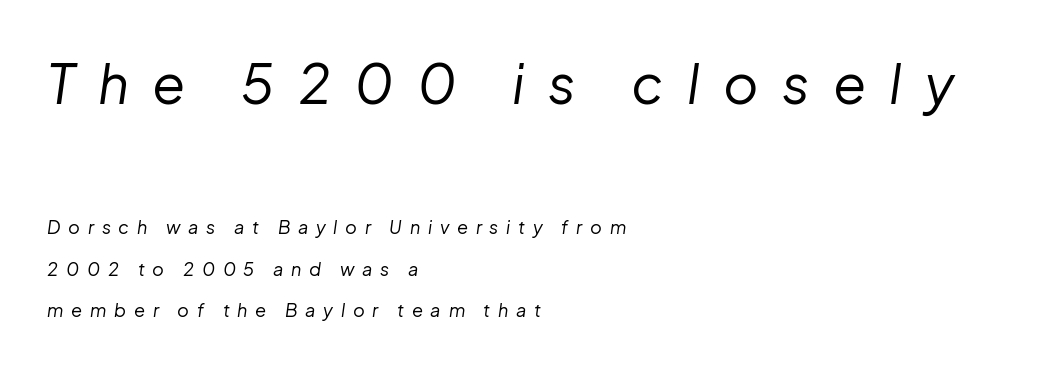
{"italic": "yes", "lean": "right", "slant_degrees": 8, "bold": "no", "weight": "regular", "width": "normal", "stroke_contrast": "low", "x_height": "medium", "monospaced": "no", "underline": "no", "align": "left", "line_spacing": "loose", "line_spacing_ratio": 2.31, "letter_spacing": "wide", "letter_spacing_em": 0.43, "larger_block": "first", "size_ratio": 3.0, "glyph_px": 54}
